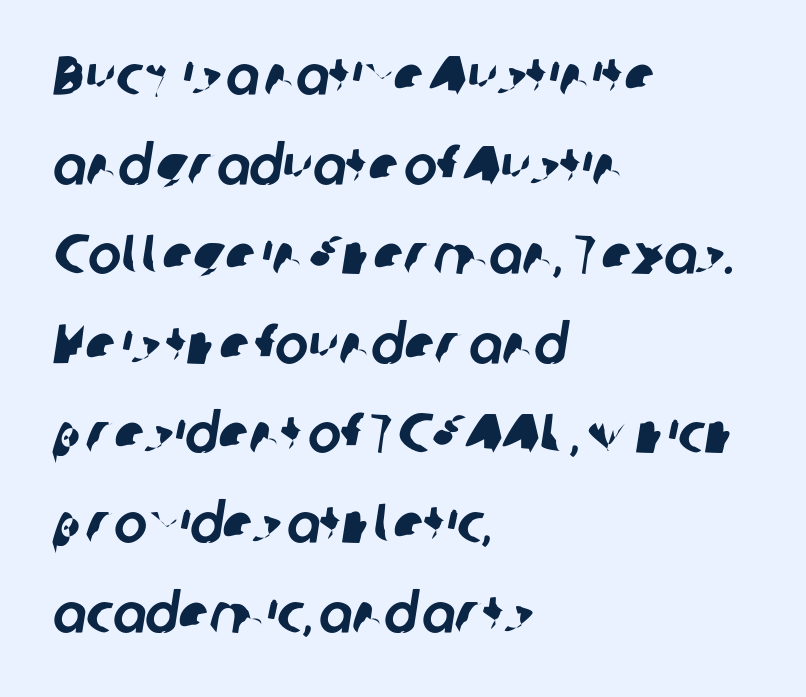
Q: Is the typeface a serif or a sans-serif typeface? A: Sans-serif.
Q: Is the text underlined? A: No.
Q: How is the paragraph aligned? A: Left-aligned.
Q: Is the spacing between letters normal or unusually wide? A: Normal.
Q: Is the spacing between lines tight, normal or loose? A: Normal.
Q: Width (condensed, normal, or wide)? A: Normal.
Q: Stroke contrast? A: Low.
Q: x-height? A: Medium.
Q: Monospaced? A: No.
